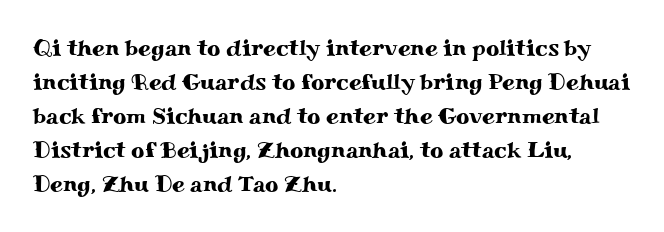
{"italic": "no", "underline": "no", "align": "left", "line_spacing": "normal", "line_spacing_ratio": 1.48, "letter_spacing": "normal", "letter_spacing_em": 0.0, "glyph_px": 23}
